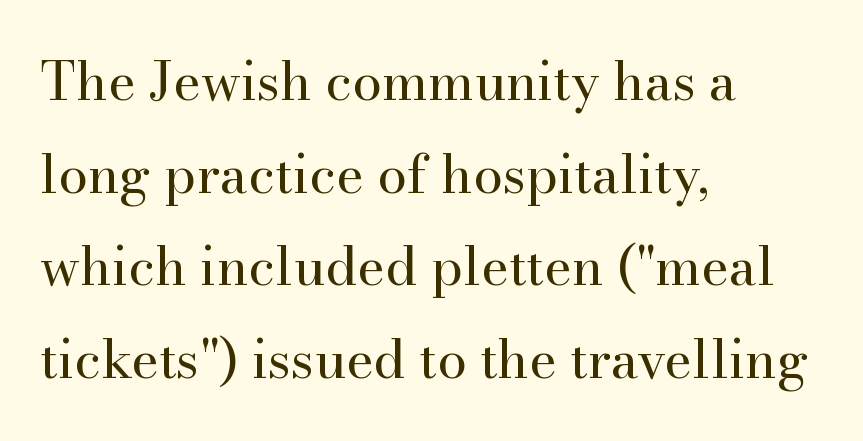
{"serif": "yes", "italic": "no", "bold": "no", "weight": "regular", "width": "normal", "stroke_contrast": "high", "x_height": "small", "monospaced": "no", "underline": "no", "align": "left", "line_spacing_ratio": 1.75, "letter_spacing": "normal", "letter_spacing_em": 0.0, "glyph_px": 53}
